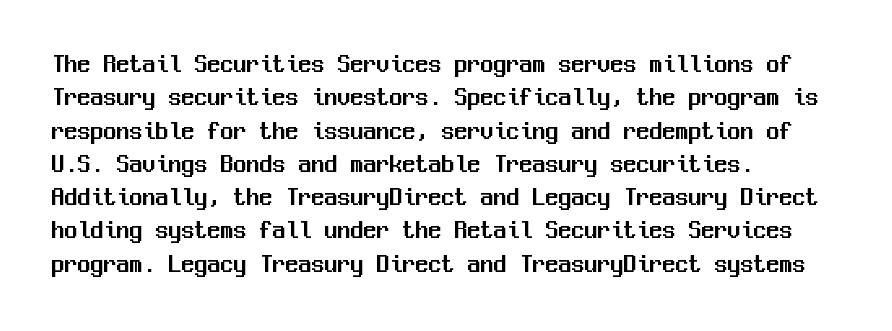
The image shows 26 px text type, upright; set left-aligned, normal line spacing (1.28x), normal letter spacing, not underlined.
